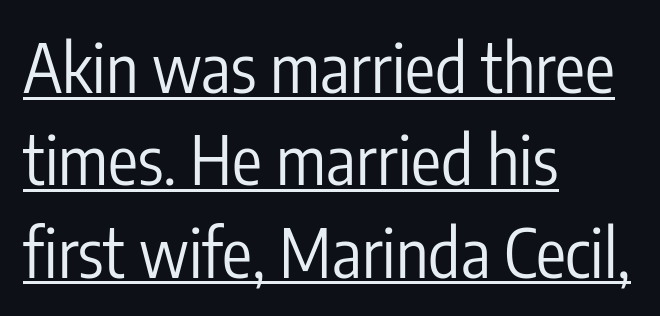
These characters rest on top of a visible drawn line. Reading down the block, your eye returns to a fixed left position each line. Do the characters align in a grid? No, the font is proportional. Nothing heavy about these letters — not bold at all. Font category for this specimen: sans-serif.
